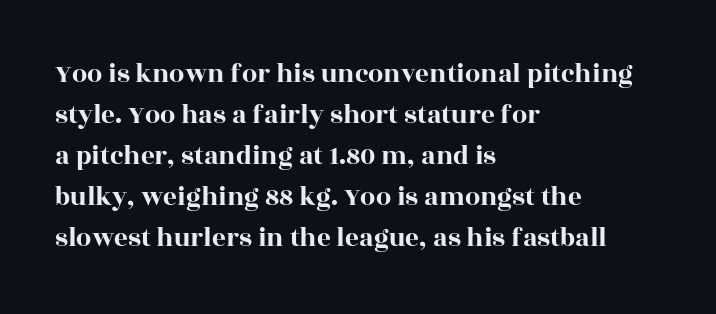
The image shows 27 px text type, upright; set left-aligned, normal line spacing (1.52x), normal letter spacing, not underlined.
